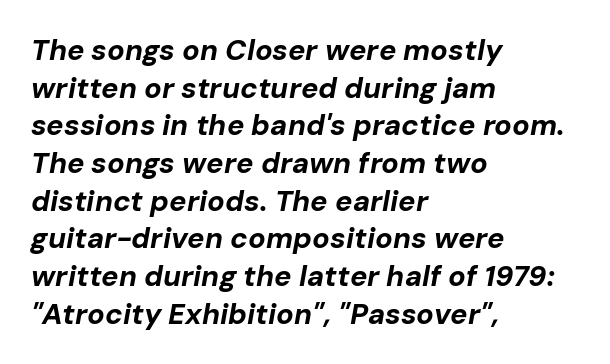
Q: Is the text bold? A: Yes.
Q: Is the text italic (slanted)? A: Yes, it leans right by about 10 degrees.
Q: Is the text underlined? A: No.
Q: How is the paragraph aligned? A: Left-aligned.
Q: Is the spacing between letters normal or unusually wide? A: Normal.
Q: Is the spacing between lines tight, normal or loose? A: Normal.
Q: Width (condensed, normal, or wide)? A: Normal.
Q: Stroke contrast? A: Low.
Q: x-height? A: Medium.
Q: Monospaced? A: No.
